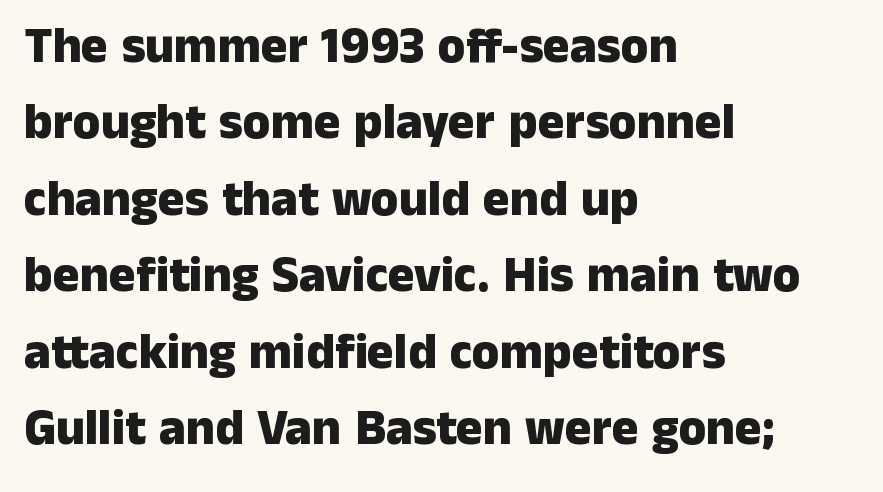
Q: Is the text bold? A: Yes.
Q: Is the text italic (slanted)? A: No, it is upright.
Q: Is the typeface a serif or a sans-serif typeface? A: Sans-serif.
Q: Is the text underlined? A: No.
Q: How is the paragraph aligned? A: Left-aligned.
Q: Is the spacing between letters normal or unusually wide? A: Normal.
Q: Is the spacing between lines tight, normal or loose? A: Normal.
Q: Width (condensed, normal, or wide)? A: Normal.
Q: Stroke contrast? A: Low.
Q: x-height? A: Medium.
Q: Monospaced? A: No.
